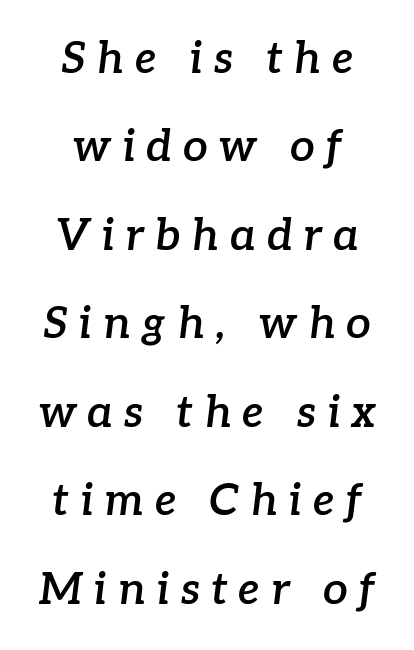
The image shows 44 px semibold serif type, italic (leaning right); set centered, loose line spacing (2.01x), unusually wide letter spacing (+0.25 em), not underlined; low stroke contrast and a medium x-height.
